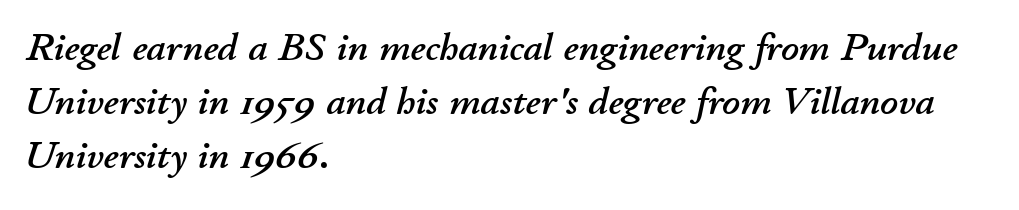
{"italic": "yes", "lean": "right", "slant_degrees": 11, "width": "normal", "stroke_contrast": "low", "x_height": "small", "monospaced": "no", "underline": "no", "align": "left", "line_spacing": "normal", "line_spacing_ratio": 1.38, "letter_spacing": "normal", "letter_spacing_em": 0.0, "glyph_px": 39}
